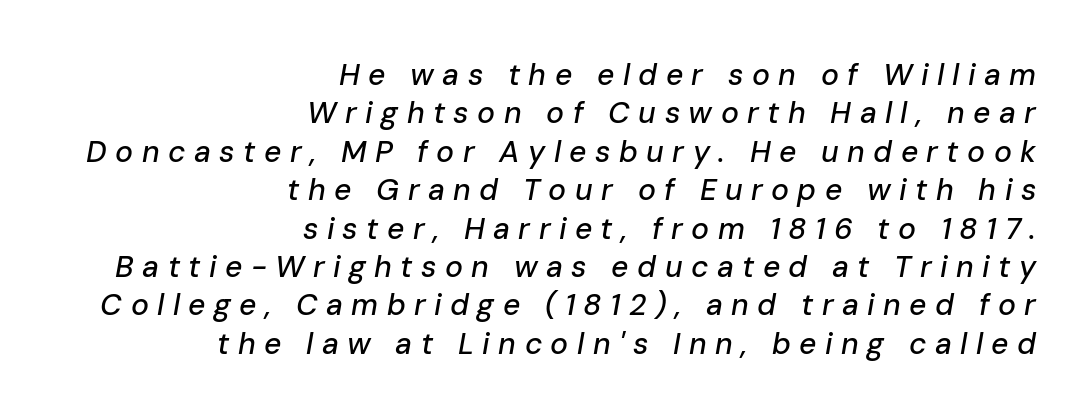
The image shows 30 px text type, italic (leaning right); set right-aligned, normal line spacing (1.28x), unusually wide letter spacing (+0.28 em), not underlined; low stroke contrast and a medium x-height.
